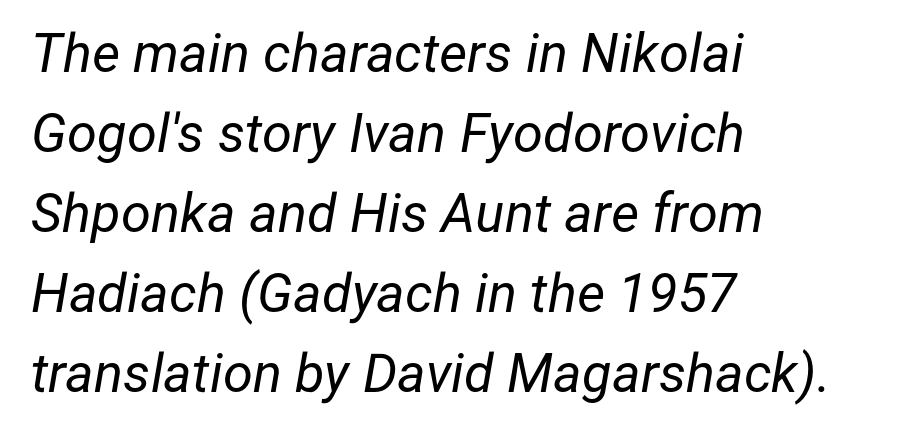
{"italic": "yes", "lean": "right", "slant_degrees": 12, "bold": "no", "weight": "regular", "width": "normal", "stroke_contrast": "low", "x_height": "medium", "monospaced": "no", "underline": "no", "align": "left", "line_spacing": "normal", "line_spacing_ratio": 1.48, "letter_spacing": "normal", "letter_spacing_em": 0.0, "glyph_px": 54}
